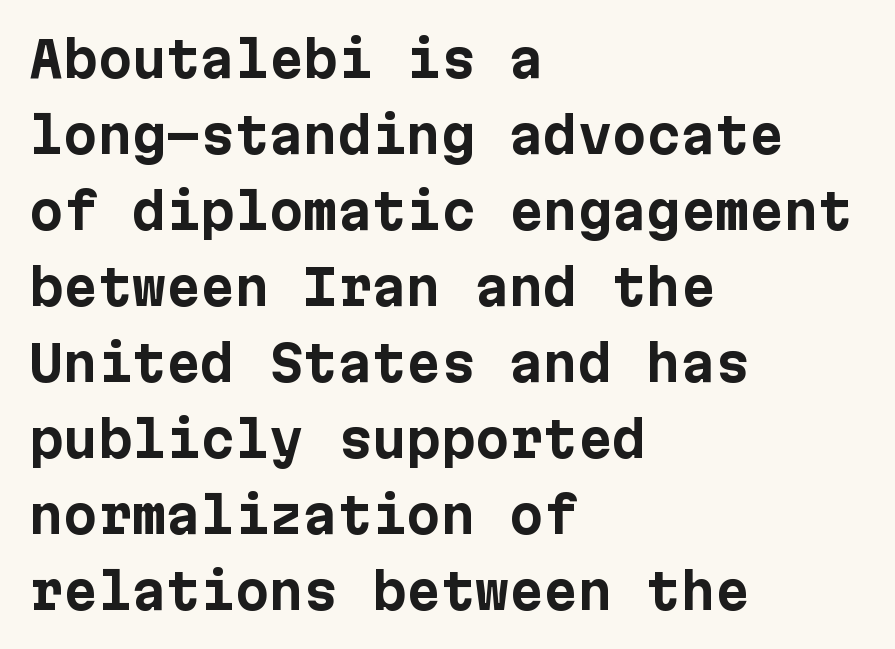
The compositor pushed each line to the left boundary. This block has exactly the height ordinary leading produces. Compared with typical body copy, the letter spacing here is the same. Check under the words: just untouched page. Unlike a traditional serif, this face leaves its strokes unadorned. This sample uses an upright cut, with every glyph sitting square on the baseline.
